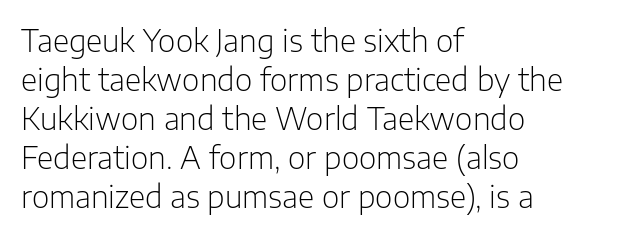
Casual observation: everything's shoved over to the left. The strip under each line holds only bare page. The rendering uses natural spacing where letterforms have individual widths. The line texture is even and compact thanks to regular tracking. Summary of vertical rhythm: regular, with standard interline spacing.
